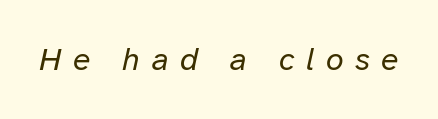
These glyphs show unthickened strokes, regular width or finer. How are the letters spaced? Widely, with obvious added tracking. Slant detected: the letters are inclined. The string is rendered with underlining switched off. Spacing verdict: proportional, widths tailored to each character.
